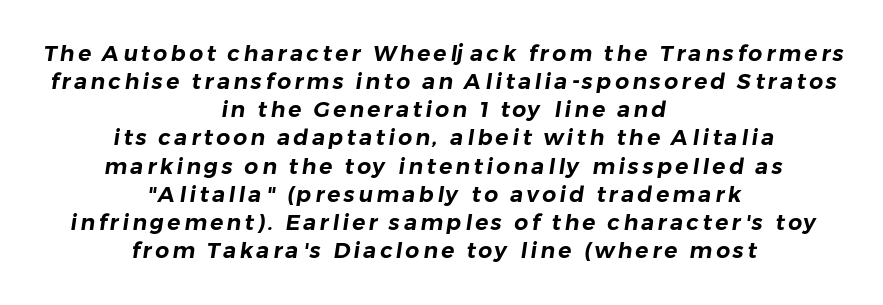
A clean baseline with only descenders dipping below it. The lines sit at an ordinary, default distance from one another. The compositor balanced each line on the midline.
